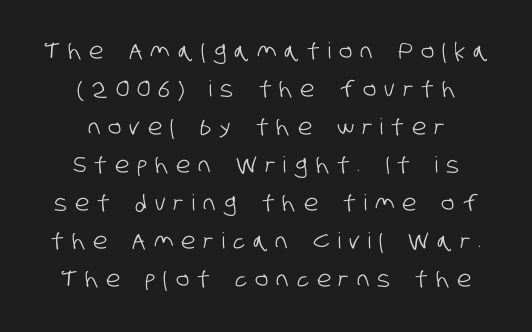
Just letters on the line, the space beneath them empty. This rendering widens character spacing well past its baseline value. Short and long lines alike share a common midpoint.
